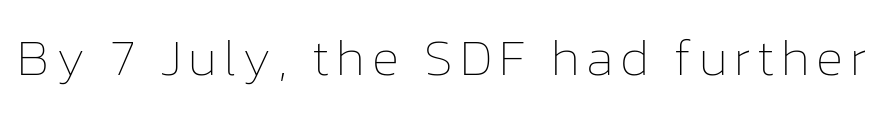
{"italic": "no", "bold": "no", "weight": "thin", "width": "normal", "stroke_contrast": "low", "x_height": "medium", "monospaced": "no", "underline": "no", "glyph_px": 52}
